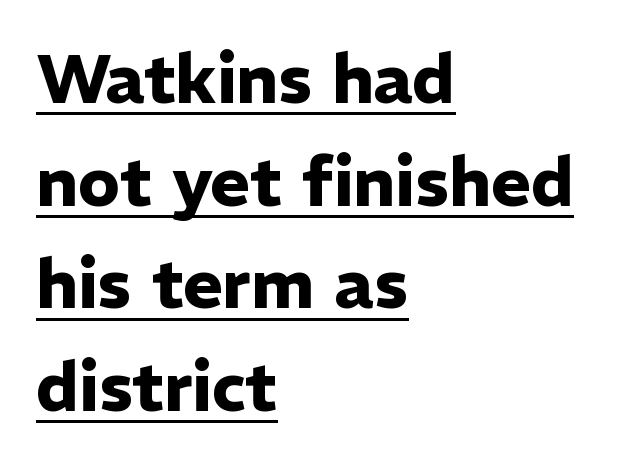
The image shows 68 px heavy sans-serif type, upright; set left-aligned, normal line spacing (1.51x), normal letter spacing, underlined; low stroke contrast and a medium x-height.
